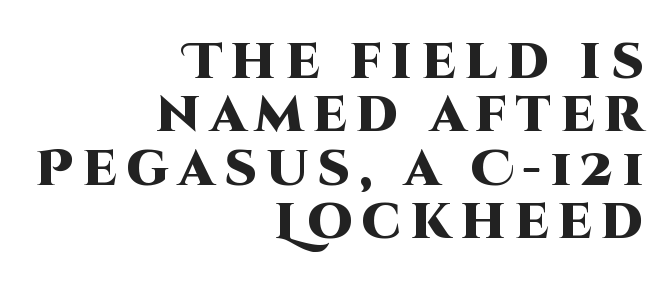
{"serif": "no", "italic": "no", "bold": "yes", "weight": "heavy", "width": "normal", "stroke_contrast": "high", "x_height": "large", "monospaced": "no", "underline": "no", "align": "right", "line_spacing": "tight", "line_spacing_ratio": 1.07, "glyph_px": 50}
